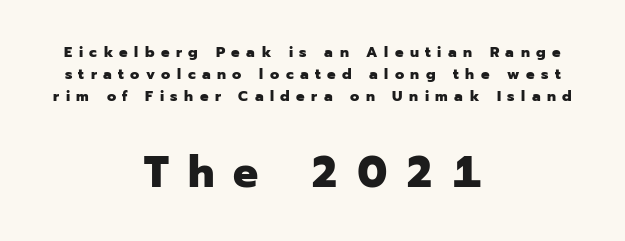
{"serif": "no", "italic": "no", "bold": "yes", "weight": "heavy", "width": "normal", "stroke_contrast": "low", "x_height": "medium", "monospaced": "no", "underline": "no", "align": "center", "line_spacing": "normal", "line_spacing_ratio": 1.48, "letter_spacing": "wide", "letter_spacing_em": 0.43, "larger_block": "second", "size_ratio": 2.93, "glyph_px": 44}
